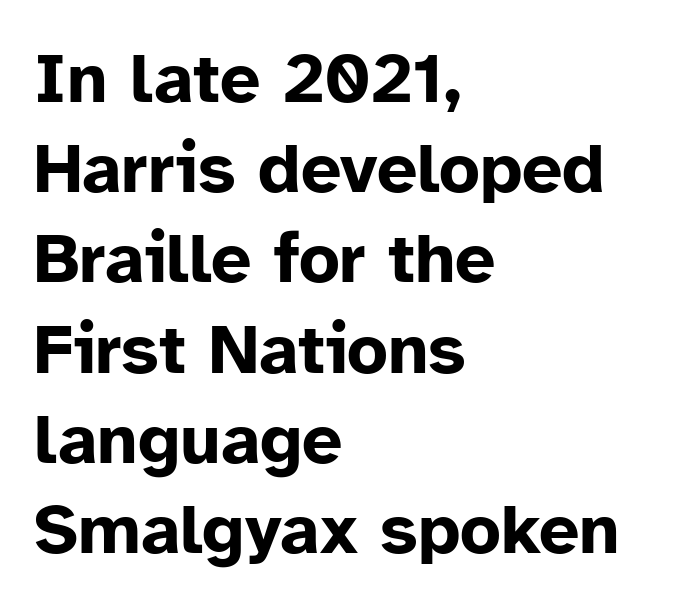
Nobody touched the tracking dial on this one. The axis of the letterforms is exactly vertical. Line starts are locked; line ends wander. Typographic density is high because the face is bold. The designer left line spacing at the default.
